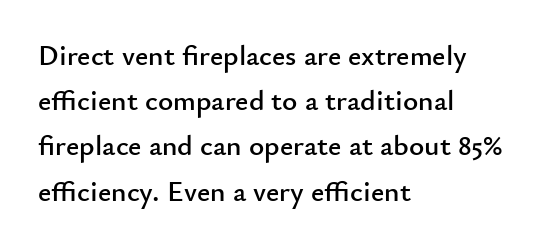
Q: Is the text italic (slanted)? A: No, it is upright.
Q: Is the typeface a serif or a sans-serif typeface? A: Sans-serif.
Q: Is the text underlined? A: No.
Q: How is the paragraph aligned? A: Left-aligned.
Q: Is the spacing between letters normal or unusually wide? A: Normal.
Q: Is the spacing between lines tight, normal or loose? A: Normal.
Q: Width (condensed, normal, or wide)? A: Normal.
Q: Stroke contrast? A: Low.
Q: x-height? A: Small.
Q: Monospaced? A: No.
